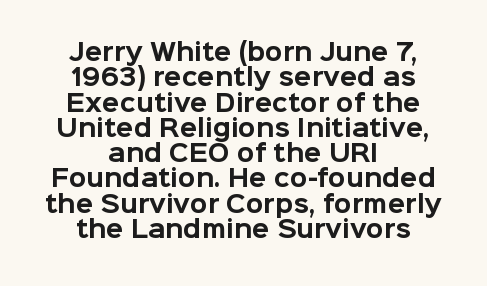
Q: Is the text bold? A: Yes.
Q: Is the text italic (slanted)? A: No, it is upright.
Q: Is the text underlined? A: No.
Q: How is the paragraph aligned? A: Centered.
Q: Is the spacing between letters normal or unusually wide? A: Normal.
Q: Is the spacing between lines tight, normal or loose? A: Tight.
